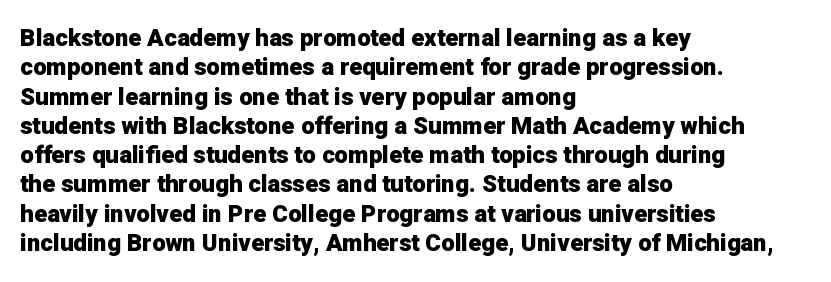
{"italic": "no", "bold": "yes", "underline": "no", "align": "left", "line_spacing_ratio": 1.22, "letter_spacing": "normal", "letter_spacing_em": 0.0, "glyph_px": 24}
